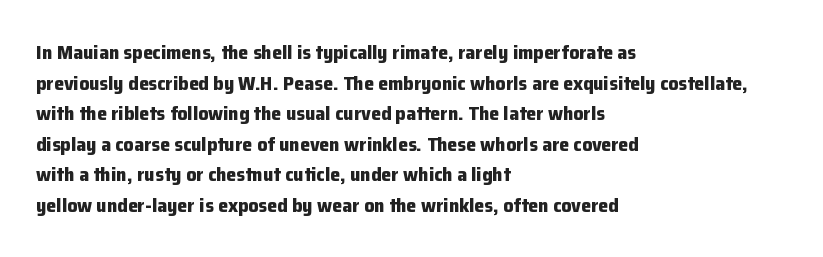
{"italic": "no", "bold": "yes", "underline": "no", "align": "left", "line_spacing": "normal", "line_spacing_ratio": 1.53, "letter_spacing": "normal", "letter_spacing_em": 0.0, "glyph_px": 20}
